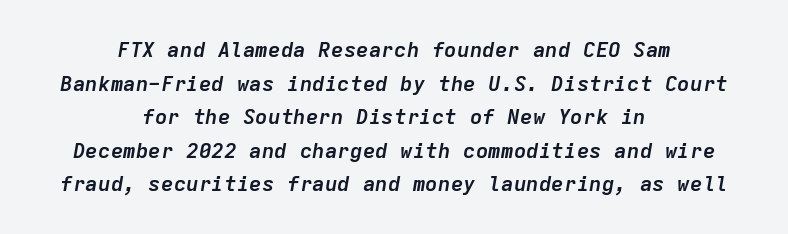
Look at the stroke-to-counter ratio: heavy, a bold. Does the leading feel generous? No, just average. Each line is balanced around a shared central axis. The passage shown leans; its letterforms are oblique. Words appear dense and cohesive because spacing is normal. The zone under the glyphs is completely vacant.
